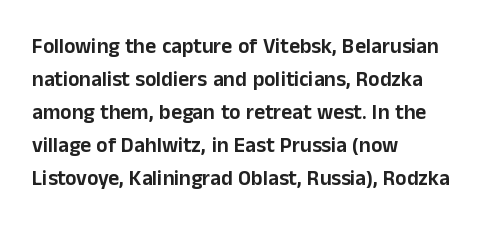
Q: Is the text italic (slanted)? A: No, it is upright.
Q: Is the text underlined? A: No.
Q: How is the paragraph aligned? A: Left-aligned.
Q: Is the spacing between letters normal or unusually wide? A: Normal.
Q: Is the spacing between lines tight, normal or loose? A: Normal.
